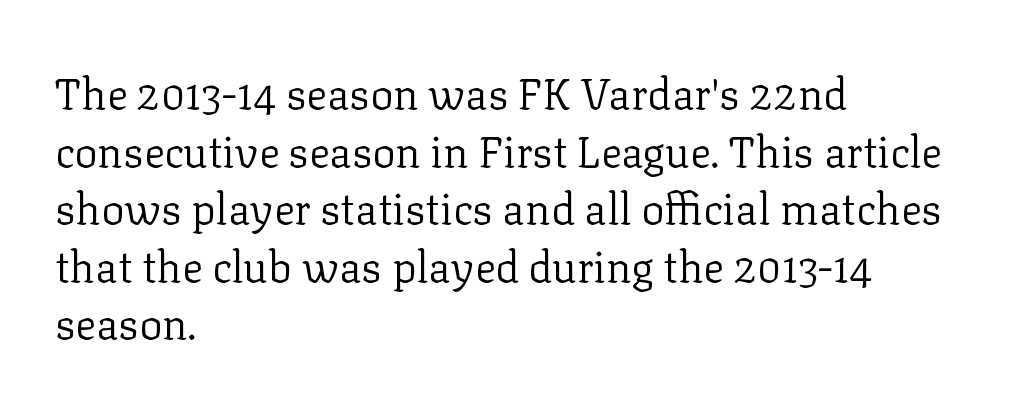
The image shows 43 px regular-weight serif type, upright; set left-aligned, normal line spacing (1.34x), normal letter spacing, not underlined; low stroke contrast and a medium x-height.
